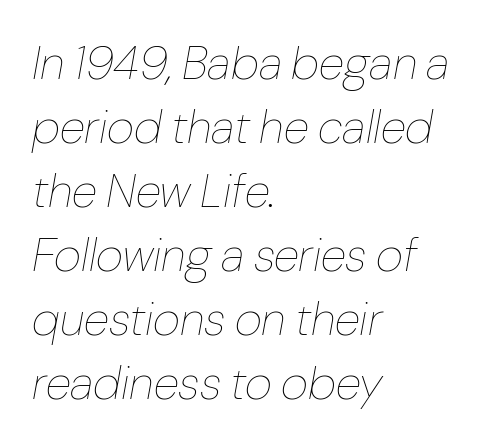
Q: Is the text bold? A: No.
Q: Is the text italic (slanted)? A: Yes, it leans right by about 10 degrees.
Q: Is the text underlined? A: No.
Q: How is the paragraph aligned? A: Left-aligned.
Q: Is the spacing between letters normal or unusually wide? A: Normal.
Q: Is the spacing between lines tight, normal or loose? A: Normal.
Q: Width (condensed, normal, or wide)? A: Normal.
Q: Stroke contrast? A: Low.
Q: x-height? A: Medium.
Q: Monospaced? A: No.
